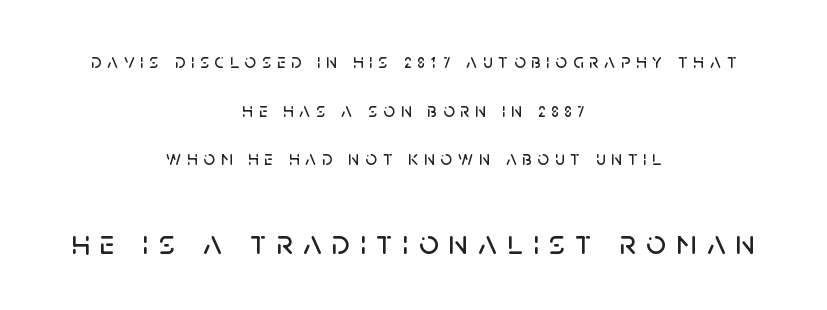
{"serif": "no", "italic": "no", "width": "normal", "stroke_contrast": "low", "x_height": "large", "monospaced": "no", "underline": "no", "align": "center", "line_spacing": "loose", "line_spacing_ratio": 2.43, "letter_spacing": "wide", "letter_spacing_em": 0.29, "larger_block": "second", "size_ratio": 1.75, "glyph_px": 35}
